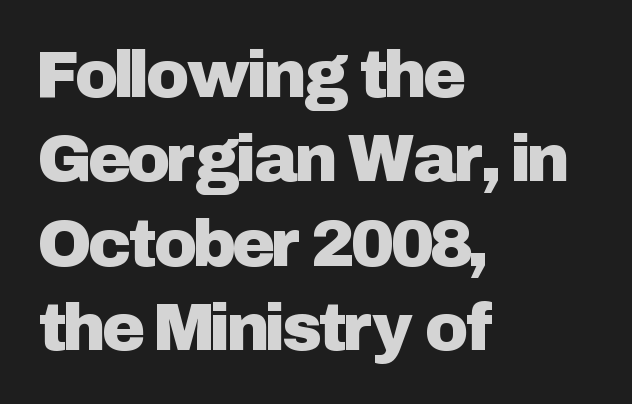
Successive baselines arrive at the customary interval. The line texture is even and compact thanks to regular tracking. Typographically, this falls in the sans-serif category. Varying glyph widths throughout — classic text-font behaviour. The foot of each line stays bare and open. Leftover space on each line is placed entirely after the last word.
